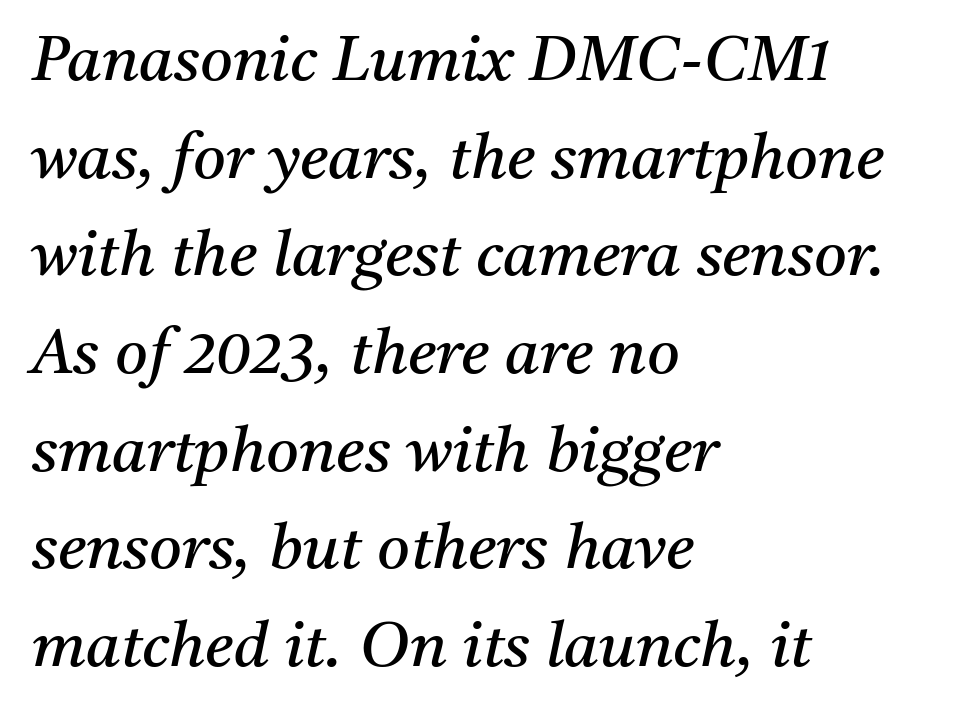
Q: Is the text bold? A: No.
Q: Is the text italic (slanted)? A: Yes, it leans right by about 11 degrees.
Q: Is the typeface a serif or a sans-serif typeface? A: Serif.
Q: Is the text underlined? A: No.
Q: How is the paragraph aligned? A: Left-aligned.
Q: Is the spacing between letters normal or unusually wide? A: Normal.
Q: Is the spacing between lines tight, normal or loose? A: Normal.
Q: Width (condensed, normal, or wide)? A: Normal.
Q: Stroke contrast? A: Medium.
Q: x-height? A: Medium.
Q: Monospaced? A: No.
